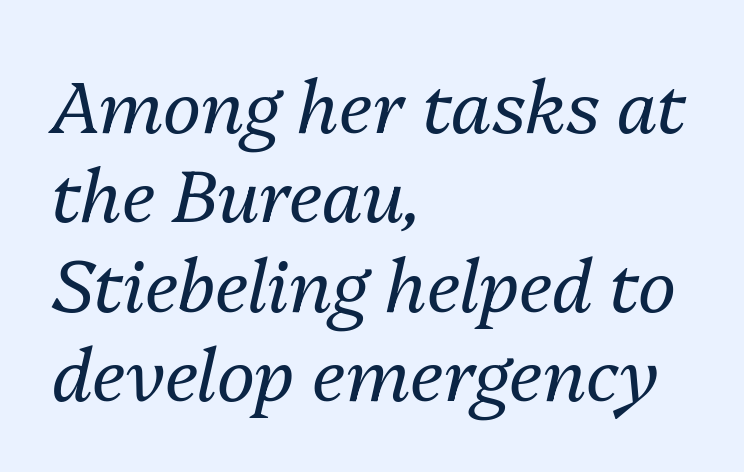
Short and long lines alike share a common starting point at left. This reads as an unemphasized weight, regular at the heaviest. Does extra space separate the letters? No, they use regular spacing. The space beneath each line is pristine and unruled. The glyphs look as if they've been sheared to an angle. Note the varied advance widths — an 'i' is clearly narrower than an 'm'.
